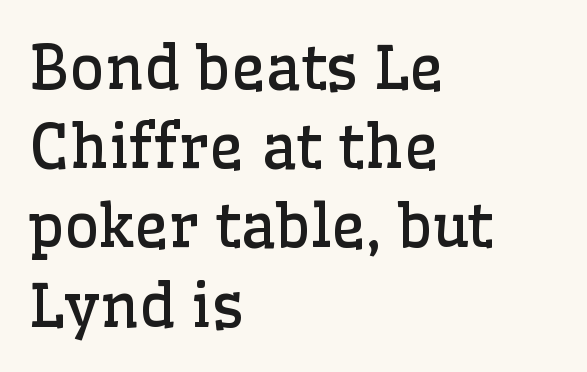
Every stem runs plumb, perpendicular to the baseline. Stroke terminals: seriffed. Bare-footed words on every line. These lines are rendered in a variable-pitch font. No letter is thick-stroked: the sample isn't bold. Which margin do the lines hug? The left one — the right edge is uneven.
